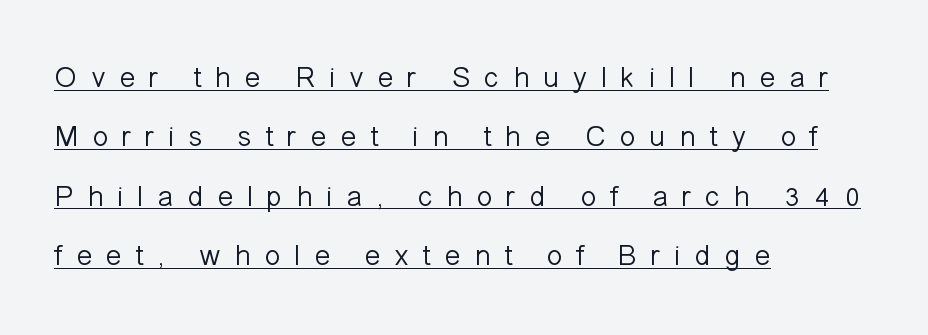
{"serif": "no", "italic": "no", "bold": "no", "weight": "light", "width": "normal", "stroke_contrast": "low", "x_height": "medium", "monospaced": "no", "underline": "yes", "align": "left", "line_spacing": "loose", "line_spacing_ratio": 1.98, "letter_spacing": "wide", "letter_spacing_em": 0.44, "glyph_px": 30}
